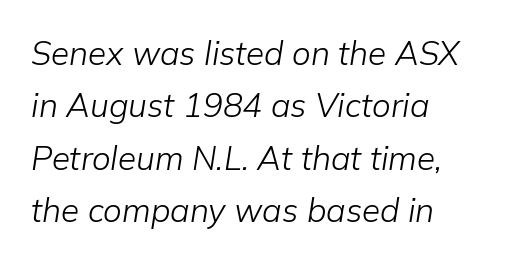
Q: Is the text bold? A: No.
Q: Is the text italic (slanted)? A: Yes, it leans right by about 9 degrees.
Q: Is the text underlined? A: No.
Q: How is the paragraph aligned? A: Left-aligned.
Q: Is the spacing between letters normal or unusually wide? A: Normal.
Q: Is the spacing between lines tight, normal or loose? A: Normal.
Q: Width (condensed, normal, or wide)? A: Normal.
Q: Stroke contrast? A: Low.
Q: x-height? A: Medium.
Q: Monospaced? A: No.
